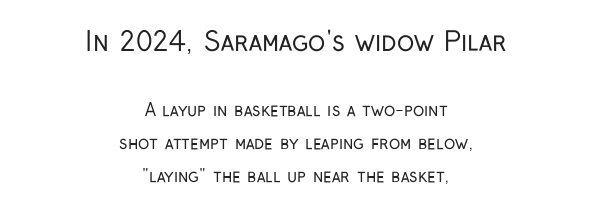
Short and long lines alike share a common midpoint. The designer gave the opening block more size than the closing block. Here the glyphs are tracked normally, forming tight word shapes. If you measured baseline to baseline, you'd find a long distance. A typesetter would mark this as roman, not italic.
